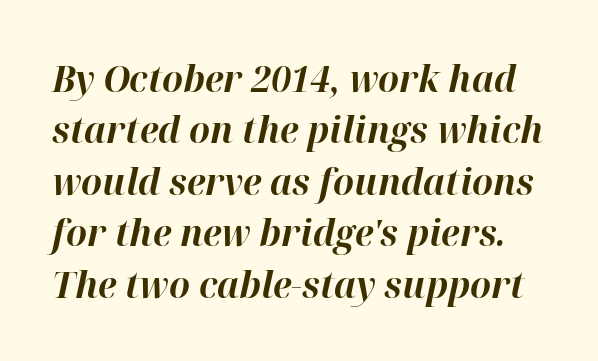
In terms of posture, this sample is oblique. The glyphs are unaccompanied by any horizontal stroke below them. The letters are bold, with thick, heavy strokes. These lines are rendered in a variable-pitch font.
